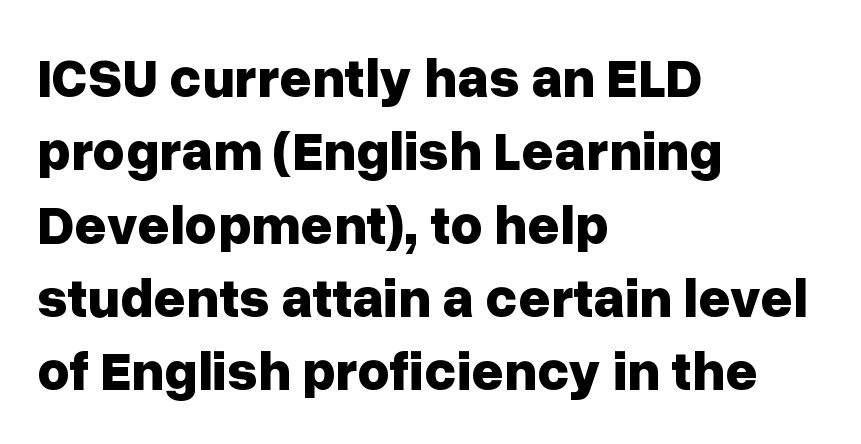
The image shows 56 px bold sans-serif type, upright; set left-aligned, normal line spacing (1.31x), normal letter spacing, not underlined; low stroke contrast and a medium x-height.
